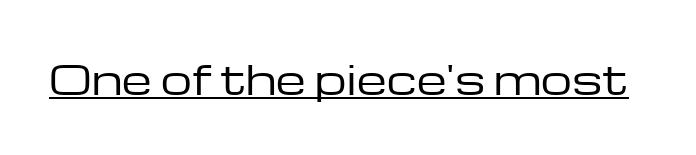
You could not count columns in this text — the font is proportionally spaced. Unlike italic type, these characters show no tilt at all. What kind of face is this? One without serifs — a sans. The gaps between neighbouring characters are ordinary and unremarkable.
